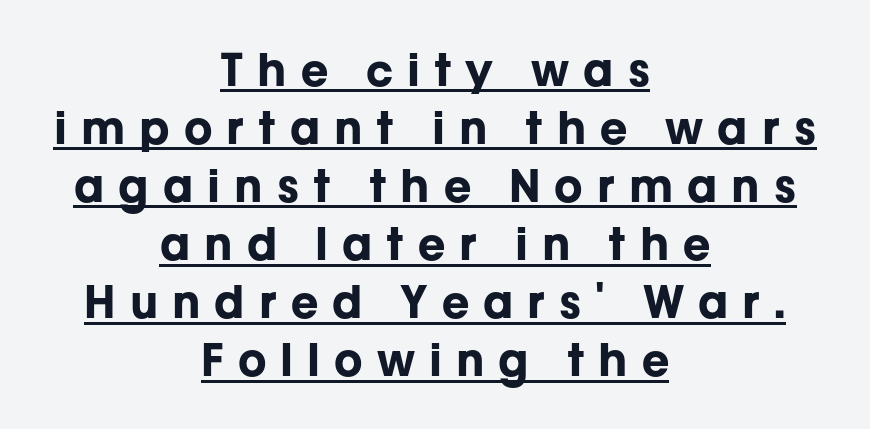
{"serif": "no", "italic": "no", "bold": "yes", "weight": "bold", "width": "normal", "stroke_contrast": "low", "x_height": "medium", "monospaced": "no", "underline": "yes", "align": "center", "line_spacing": "normal", "line_spacing_ratio": 1.29, "letter_spacing": "wide", "letter_spacing_em": 0.31, "glyph_px": 45}
